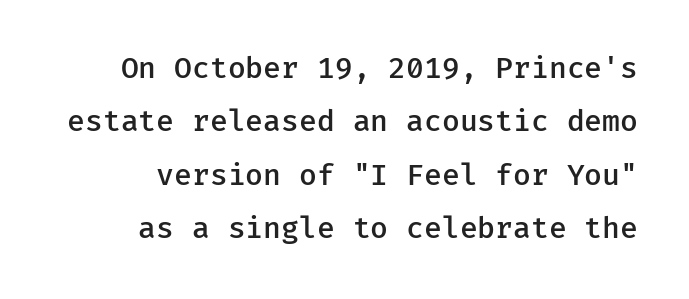
Each glyph is drawn with semibold strokes, heavier than normal yet not fully bold. If you drew a line through each stem, it would be perfectly vertical. This sample uses a sans-serif face. Unmarked baselines from the first word to the last.
